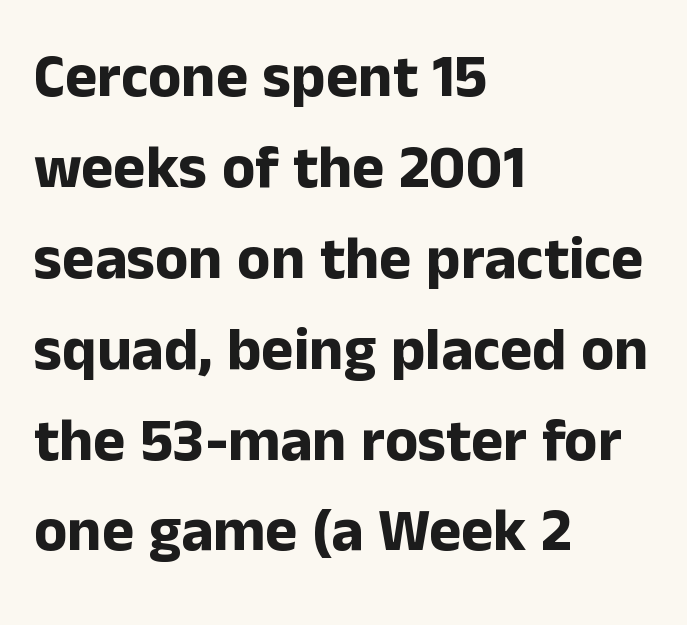
The image shows 61 px bold sans-serif type, upright; set left-aligned, normal line spacing (1.49x), normal letter spacing, not underlined; low stroke contrast and a medium x-height.
